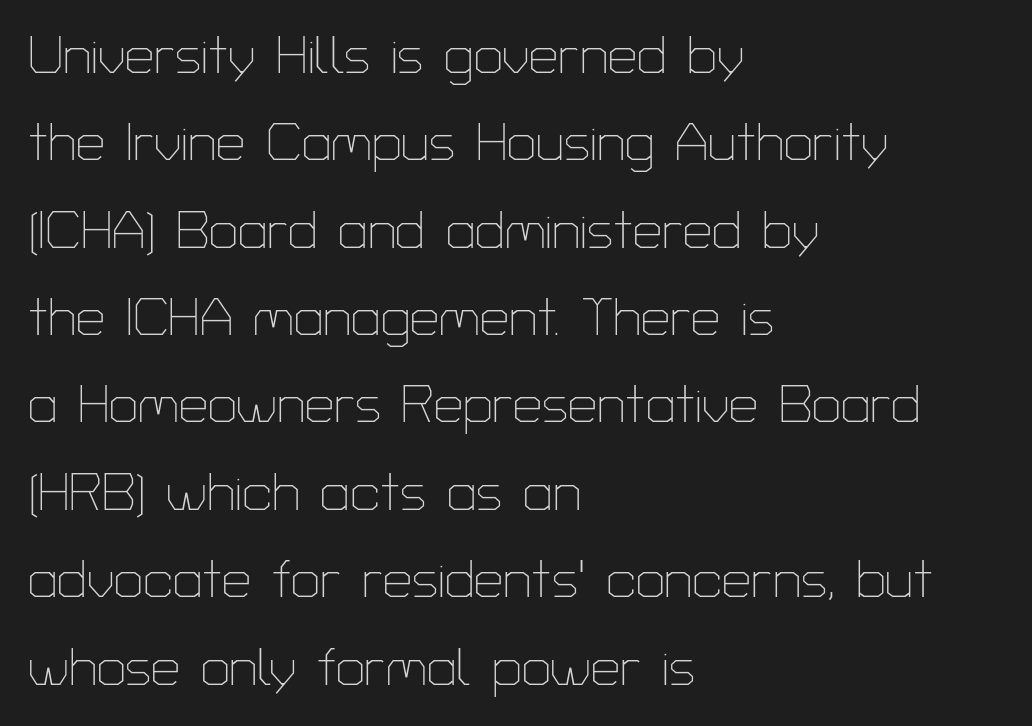
Q: Is the text bold? A: No.
Q: Is the text italic (slanted)? A: No, it is upright.
Q: Is the typeface a serif or a sans-serif typeface? A: Sans-serif.
Q: Is the text underlined? A: No.
Q: How is the paragraph aligned? A: Left-aligned.
Q: Is the spacing between letters normal or unusually wide? A: Normal.
Q: Is the spacing between lines tight, normal or loose? A: Normal.
Q: Width (condensed, normal, or wide)? A: Normal.
Q: Stroke contrast? A: Low.
Q: x-height? A: Medium.
Q: Monospaced? A: No.
